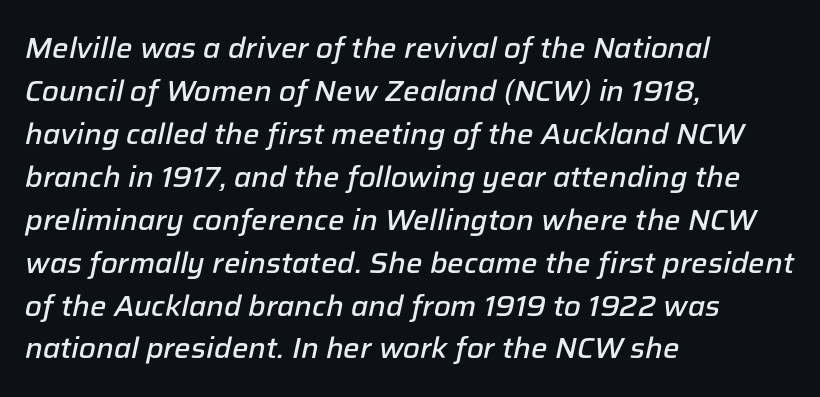
The image shows 29 px semibold type, italic (leaning right); set left-aligned, normal line spacing (1.48x), normal letter spacing, not underlined; low stroke contrast and a medium x-height.
